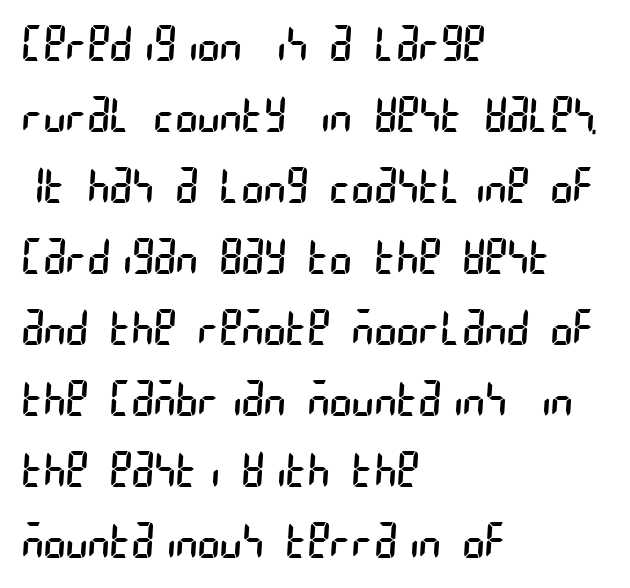
Vertical spacing — default. No letter is thick-stroked: the sample isn't bold. Lines of text with bare space underneath. You can tell from the bare stems that sans-serif type was used. These lines are set flush left with a ragged right edge.
